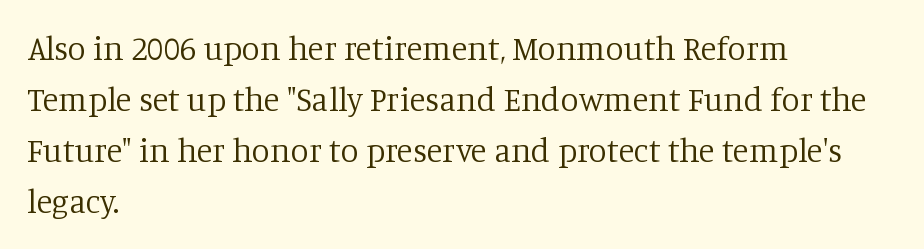
{"serif": "yes", "italic": "no", "bold": "no", "weight": "regular", "width": "normal", "stroke_contrast": "low", "x_height": "large", "monospaced": "no", "underline": "no", "align": "left", "line_spacing": "normal", "line_spacing_ratio": 1.55, "letter_spacing": "normal", "letter_spacing_em": 0.0, "glyph_px": 33}
